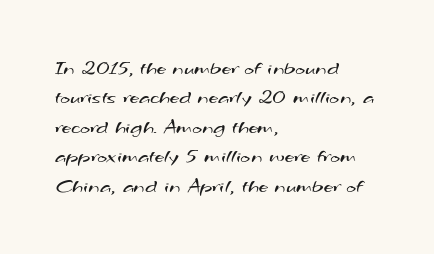
The image shows 21 px text type; set left-aligned, normal line spacing (1.4x), normal letter spacing, not underlined.
